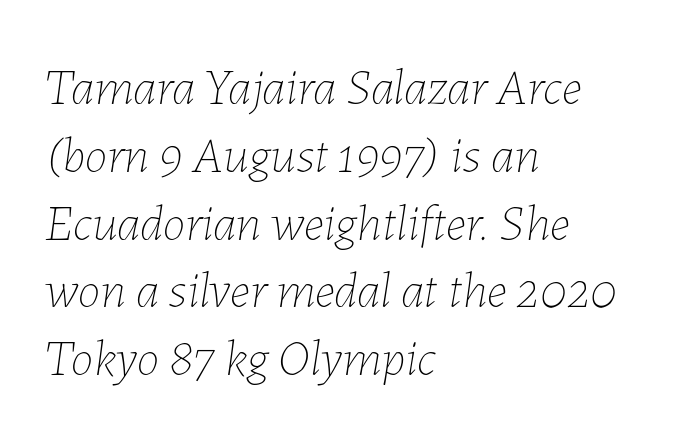
No word sits above an underline. This block has exactly the height ordinary leading produces. Each letter keeps its own natural width here, so spacing adapts to shape. Horizontal alignment here is leftward, the default for most running prose.
